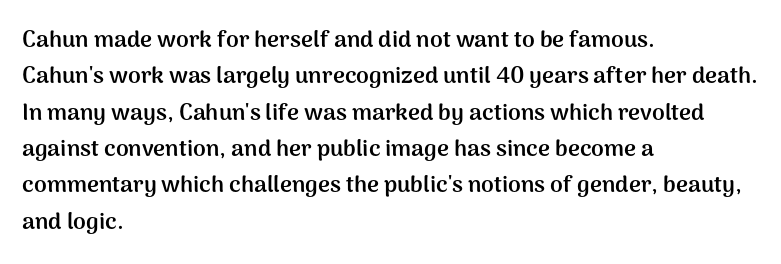
Q: Is the text bold? A: Yes.
Q: Is the text italic (slanted)? A: No, it is upright.
Q: Is the text underlined? A: No.
Q: How is the paragraph aligned? A: Left-aligned.
Q: Is the spacing between letters normal or unusually wide? A: Normal.
Q: Is the spacing between lines tight, normal or loose? A: Normal.
